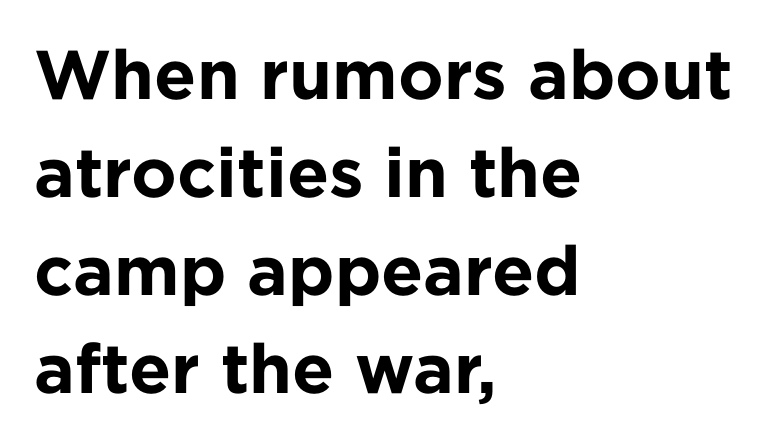
This rendering uses left alignment, leaving the right contour irregular. These lines are composed in type without serifs. The letters advance in unequal steps, a hallmark of proportional type. Nobody drew a line under any word here. Default kerning and tracking; the words read as compact shapes.
